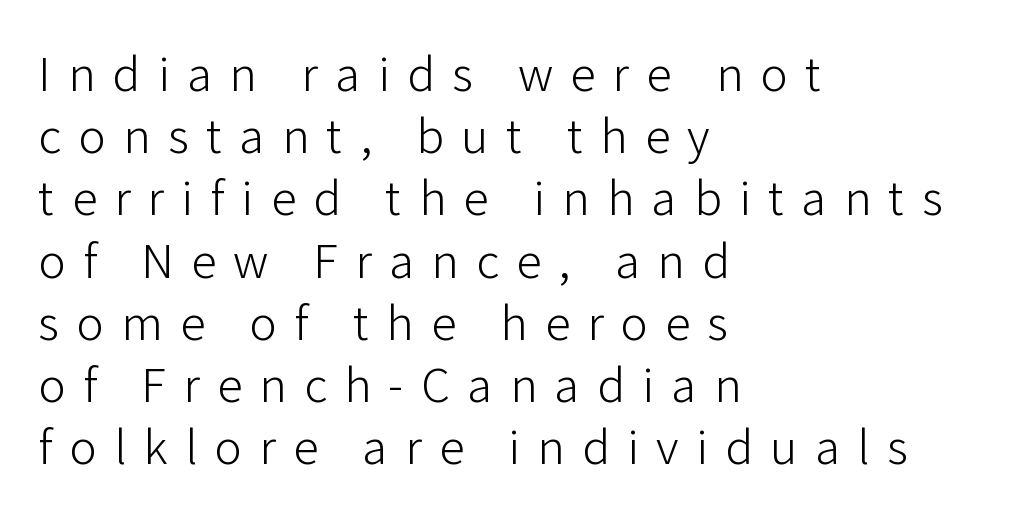
The image shows 51 px light sans-serif type, upright; set left-aligned, line spacing 1.22x, unusually wide letter spacing (+0.34 em), not underlined; low stroke contrast and a medium x-height.
